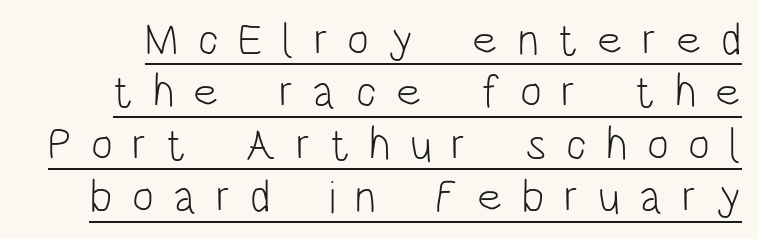
{"serif": "no", "italic": "no", "bold": "no", "weight": "light", "width": "condensed", "stroke_contrast": "low", "x_height": "large", "monospaced": "no", "underline": "yes", "line_spacing": "tight", "line_spacing_ratio": 1.14, "letter_spacing": "wide", "letter_spacing_em": 0.42, "glyph_px": 46}
